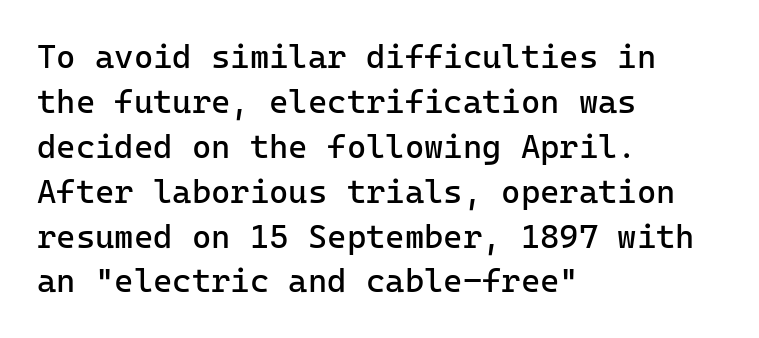
Q: Is the text bold? A: No.
Q: Is the text italic (slanted)? A: No, it is upright.
Q: Is the typeface a serif or a sans-serif typeface? A: Sans-serif.
Q: Is the text underlined? A: No.
Q: How is the paragraph aligned? A: Left-aligned.
Q: Is the spacing between letters normal or unusually wide? A: Normal.
Q: Is the spacing between lines tight, normal or loose? A: Normal.
Q: Width (condensed, normal, or wide)? A: Normal.
Q: Stroke contrast? A: Low.
Q: x-height? A: Medium.
Q: Monospaced? A: Yes.
